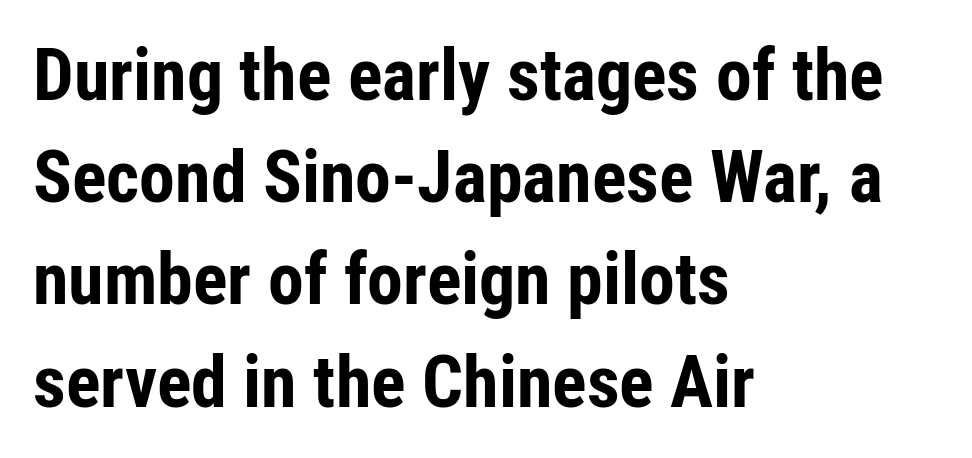
{"serif": "no", "italic": "no", "bold": "yes", "weight": "bold", "width": "condensed", "stroke_contrast": "low", "x_height": "medium", "monospaced": "no", "underline": "no", "align": "left", "line_spacing": "normal", "line_spacing_ratio": 1.42, "letter_spacing": "normal", "letter_spacing_em": 0.0, "glyph_px": 72}
